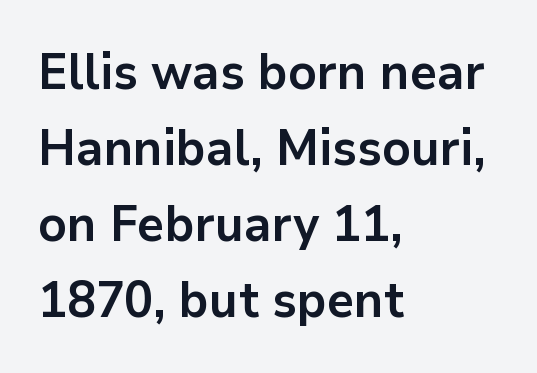
Q: Is the text bold? A: Yes.
Q: Is the text italic (slanted)? A: No, it is upright.
Q: Is the typeface a serif or a sans-serif typeface? A: Sans-serif.
Q: Is the text underlined? A: No.
Q: How is the paragraph aligned? A: Left-aligned.
Q: Is the spacing between letters normal or unusually wide? A: Normal.
Q: Is the spacing between lines tight, normal or loose? A: Normal.
Q: Width (condensed, normal, or wide)? A: Normal.
Q: Stroke contrast? A: Low.
Q: x-height? A: Medium.
Q: Monospaced? A: No.
